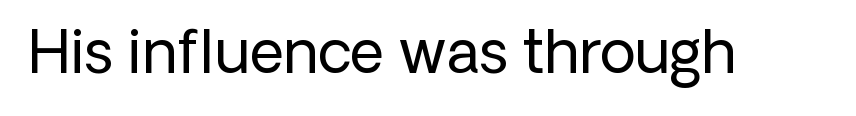
{"serif": "no", "italic": "no", "bold": "no", "weight": "regular", "width": "normal", "stroke_contrast": "low", "x_height": "medium", "monospaced": "no", "underline": "no", "letter_spacing": "normal", "letter_spacing_em": 0.0, "glyph_px": 59}
